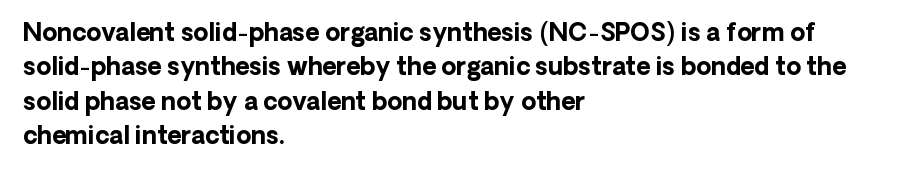
{"italic": "no", "bold": "yes", "underline": "no", "align": "left", "line_spacing": "normal", "line_spacing_ratio": 1.43, "letter_spacing": "normal", "letter_spacing_em": 0.0, "glyph_px": 24}
